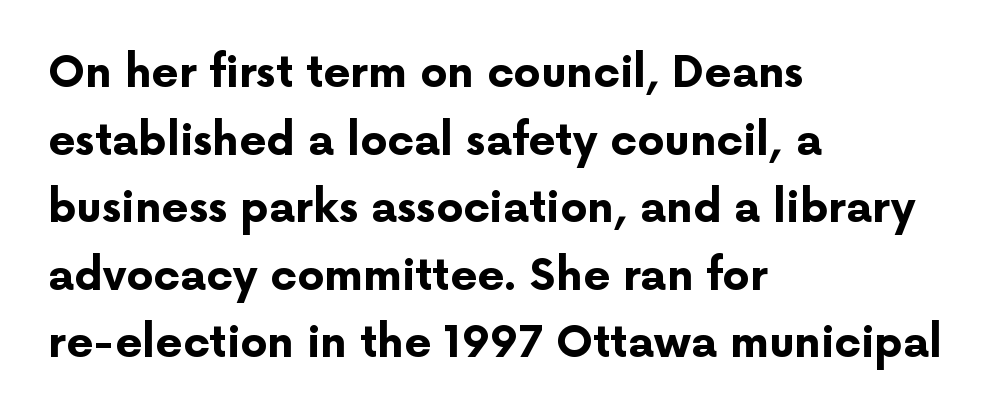
Q: Is the text bold? A: Yes.
Q: Is the text italic (slanted)? A: No, it is upright.
Q: Is the typeface a serif or a sans-serif typeface? A: Sans-serif.
Q: Is the text underlined? A: No.
Q: How is the paragraph aligned? A: Left-aligned.
Q: Is the spacing between letters normal or unusually wide? A: Normal.
Q: Is the spacing between lines tight, normal or loose? A: Normal.
Q: Width (condensed, normal, or wide)? A: Normal.
Q: Stroke contrast? A: Low.
Q: x-height? A: Medium.
Q: Monospaced? A: No.
